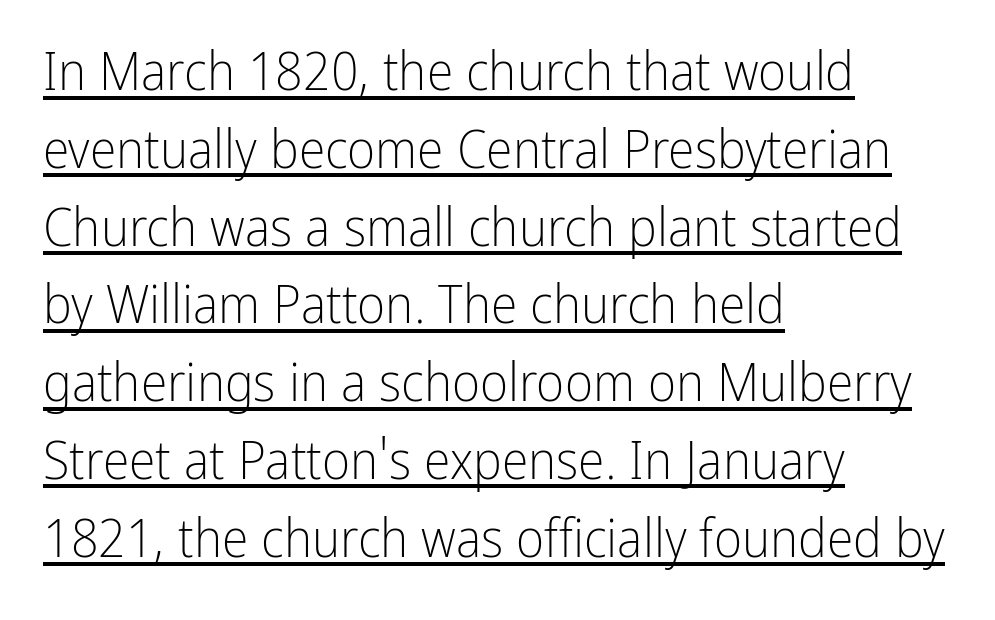
These characters rest on top of a visible drawn line. In terms of letterform style, serifs are entirely absent. The letterforms sit at book weight or below. Looks like regular typesetting: each glyph gets only the width it needs. One-word summary of the alignment: left. The leading is moderate, giving the passage an even texture.
